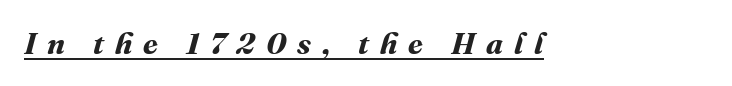
Q: Is the text bold? A: Yes.
Q: Is the text underlined? A: Yes.
Q: Is the spacing between letters normal or unusually wide? A: Unusually wide.
Q: Width (condensed, normal, or wide)? A: Normal.
Q: Stroke contrast? A: Medium.
Q: x-height? A: Medium.
Q: Monospaced? A: No.
